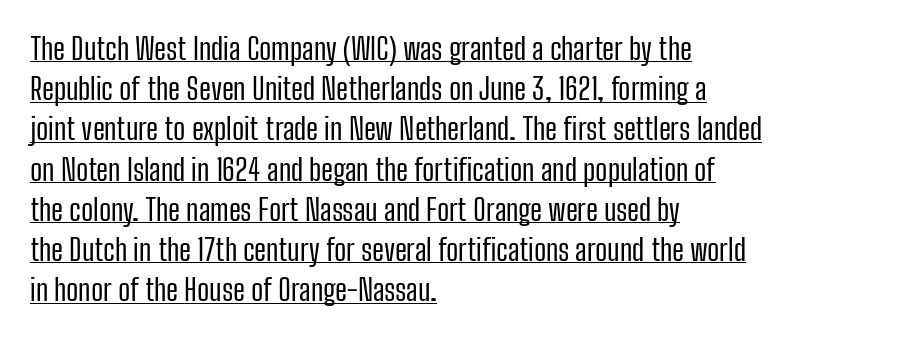
{"serif": "no", "italic": "no", "bold": "no", "weight": "regular", "width": "condensed", "stroke_contrast": "low", "x_height": "medium", "monospaced": "no", "underline": "yes", "align": "left", "line_spacing": "normal", "line_spacing_ratio": 1.34, "letter_spacing": "normal", "letter_spacing_em": 0.0, "glyph_px": 30}
